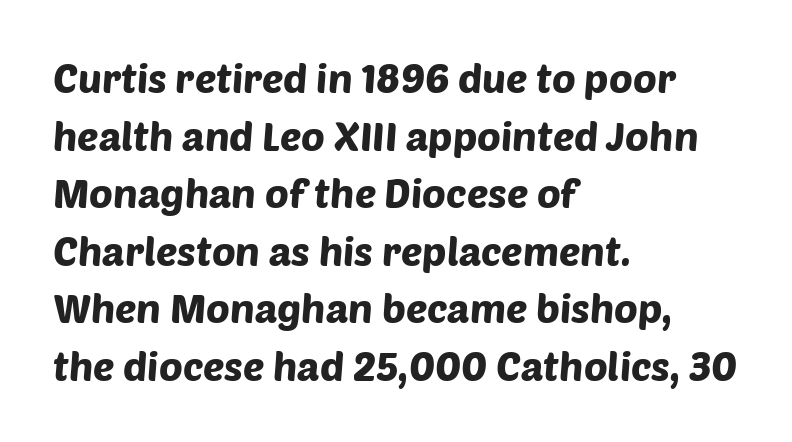
{"serif": "no", "width": "normal", "stroke_contrast": "low", "x_height": "large", "monospaced": "no", "underline": "no", "align": "left", "line_spacing": "normal", "line_spacing_ratio": 1.44, "letter_spacing": "normal", "letter_spacing_em": 0.0, "glyph_px": 40}
